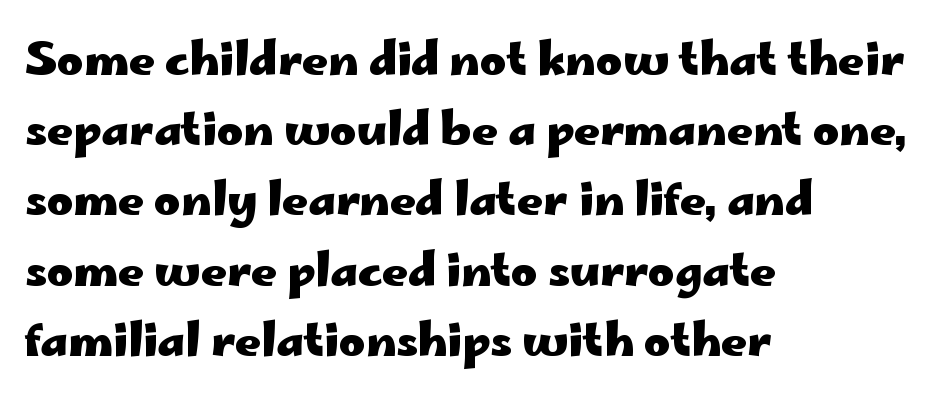
{"serif": "no", "italic": "no", "bold": "yes", "weight": "heavy", "width": "wide", "stroke_contrast": "low", "x_height": "small", "monospaced": "no", "underline": "no", "align": "left", "line_spacing": "normal", "line_spacing_ratio": 1.56, "letter_spacing": "normal", "letter_spacing_em": 0.0, "glyph_px": 45}
